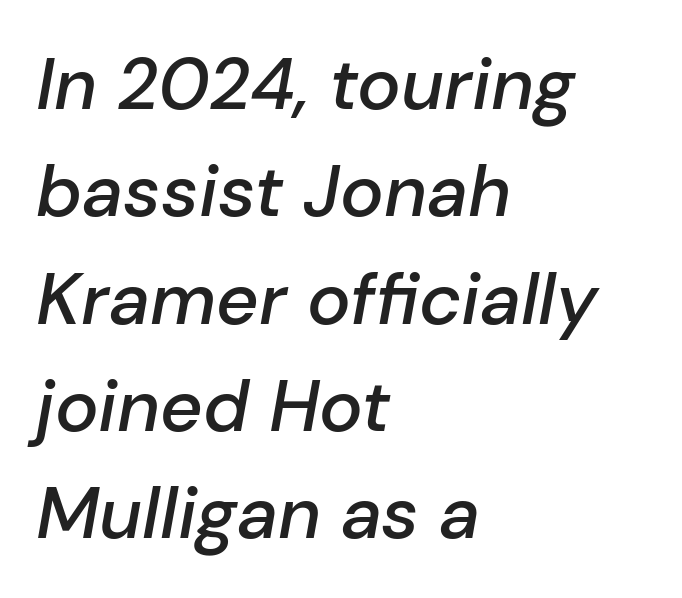
Observe the lean: these are italic letterforms. Underlining? Definitely not there. The letters sit at their default tracking, neither squeezed nor spread. Set as a demibold, roughly 600 on the weight scale. These lines are rendered in a variable-pitch font.
